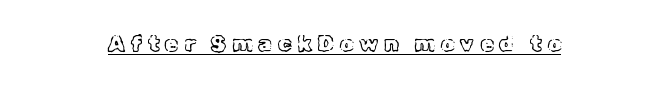
Q: Is the text italic (slanted)? A: No, it is upright.
Q: Is the text underlined? A: Yes.
Q: How is the paragraph aligned? A: Centered.
Q: Is the spacing between letters normal or unusually wide? A: Unusually wide.
